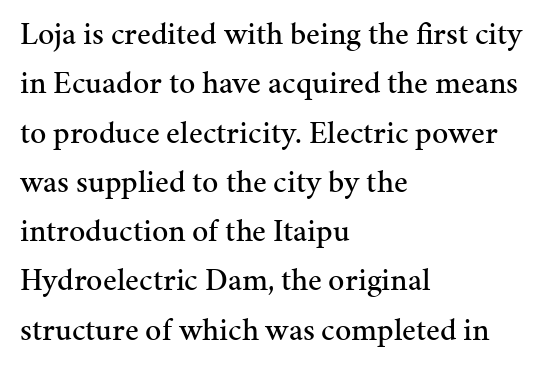
Q: Is the text italic (slanted)? A: No, it is upright.
Q: Is the typeface a serif or a sans-serif typeface? A: Serif.
Q: Is the text underlined? A: No.
Q: How is the paragraph aligned? A: Left-aligned.
Q: Is the spacing between letters normal or unusually wide? A: Normal.
Q: Is the spacing between lines tight, normal or loose? A: Normal.
Q: Width (condensed, normal, or wide)? A: Normal.
Q: Stroke contrast? A: Medium.
Q: x-height? A: Medium.
Q: Monospaced? A: No.
